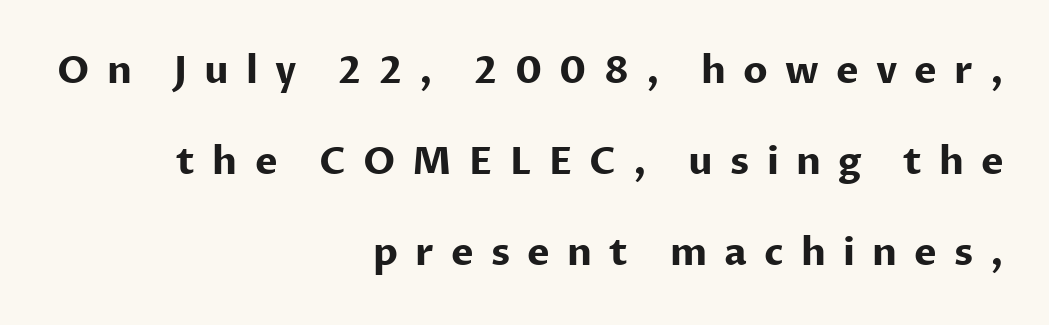
Q: Is the text bold? A: Yes.
Q: Is the text italic (slanted)? A: No, it is upright.
Q: Is the typeface a serif or a sans-serif typeface? A: Sans-serif.
Q: Is the text underlined? A: No.
Q: How is the paragraph aligned? A: Right-aligned.
Q: Is the spacing between letters normal or unusually wide? A: Unusually wide.
Q: Is the spacing between lines tight, normal or loose? A: Loose.
Q: Width (condensed, normal, or wide)? A: Normal.
Q: Stroke contrast? A: Low.
Q: x-height? A: Medium.
Q: Monospaced? A: No.
